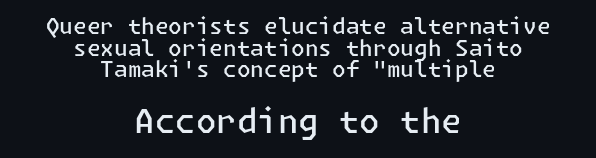
The image shows 33 px semibold sans-serif type, upright; set centered, tight line spacing (0.98x), normal letter spacing, not underlined; the second (bottom) block is 1.5x larger; low stroke contrast and a medium x-height.
